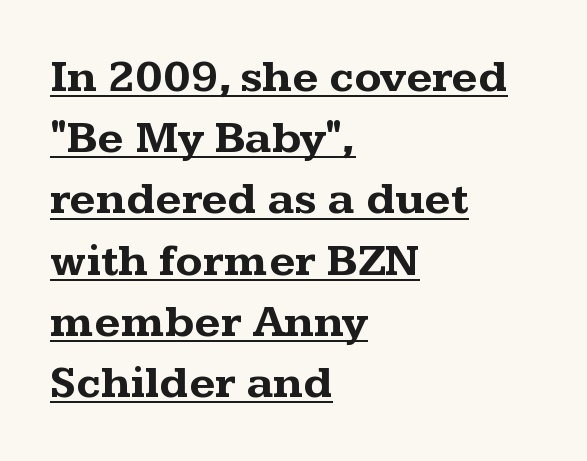
The face used here is proportionally spaced, like ordinary book or web type. Caption: multi-line text, flush left, ragged right. The font is running at its bold setting. Baseline-to-baseline distance is the conventional proportion of letter height. The face used here is seriffed, in the tradition of book romans.
